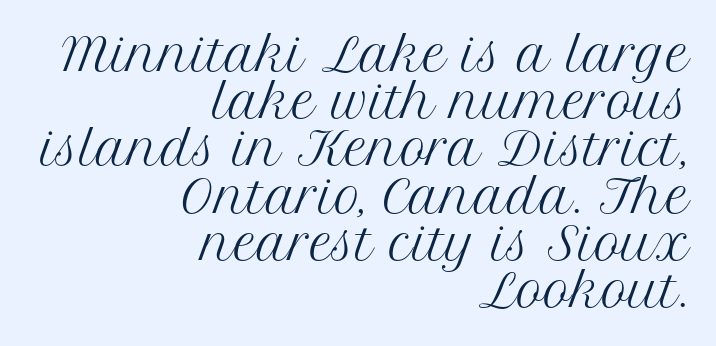
The image shows 45 px regular-weight serif type; set right-aligned, tight line spacing (1.05x), normal letter spacing, not underlined; medium stroke contrast and a medium x-height.
